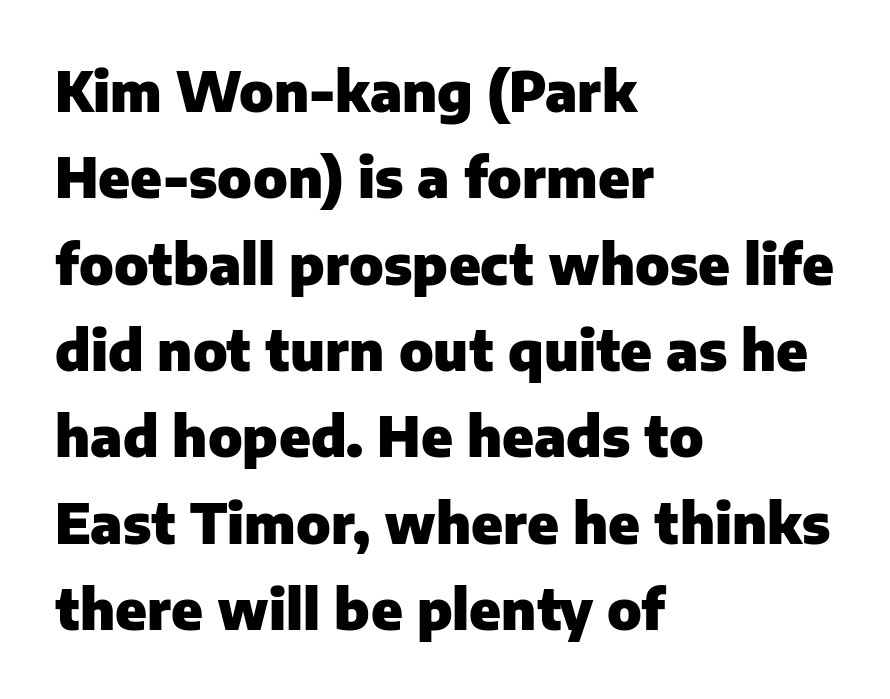
Q: Is the text bold? A: Yes.
Q: Is the text italic (slanted)? A: No, it is upright.
Q: Is the typeface a serif or a sans-serif typeface? A: Sans-serif.
Q: Is the text underlined? A: No.
Q: How is the paragraph aligned? A: Left-aligned.
Q: Is the spacing between letters normal or unusually wide? A: Normal.
Q: Is the spacing between lines tight, normal or loose? A: Normal.
Q: Width (condensed, normal, or wide)? A: Normal.
Q: Stroke contrast? A: Low.
Q: x-height? A: Medium.
Q: Monospaced? A: No.
